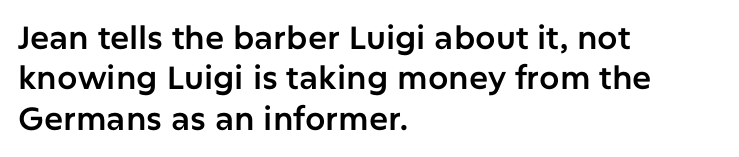
Q: Is the text italic (slanted)? A: No, it is upright.
Q: Is the typeface a serif or a sans-serif typeface? A: Sans-serif.
Q: Is the text underlined? A: No.
Q: How is the paragraph aligned? A: Left-aligned.
Q: Is the spacing between letters normal or unusually wide? A: Normal.
Q: Is the spacing between lines tight, normal or loose? A: Normal.
Q: Width (condensed, normal, or wide)? A: Normal.
Q: Stroke contrast? A: Low.
Q: x-height? A: Medium.
Q: Monospaced? A: No.
